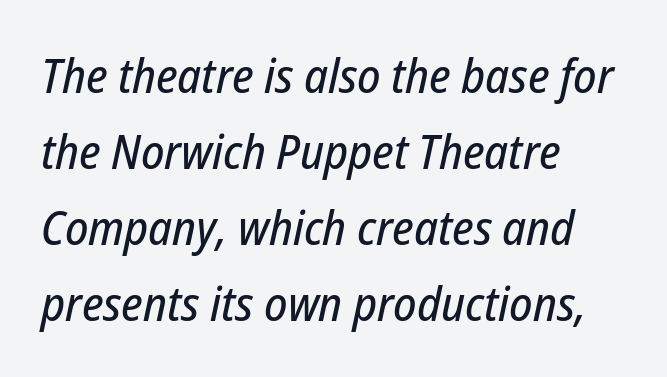
Here the glyphs are tracked normally, forming tight word shapes. Style check: oblique. A typesetter would call this proportional, since set widths differ per character. Typeset ragged right — the left edge is the straight one. Horizontal bands of white between lines are of average thickness. The glyphs are unaccompanied by any horizontal stroke below them.
